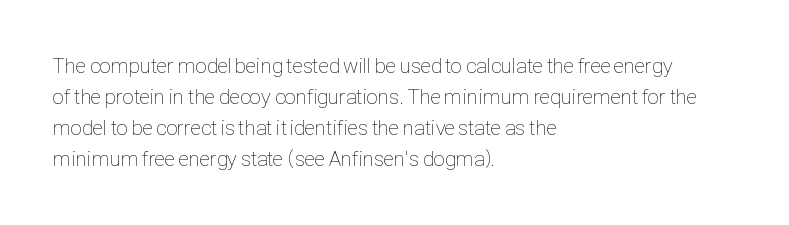
{"italic": "no", "bold": "no", "underline": "no", "align": "left", "line_spacing": "normal", "line_spacing_ratio": 1.48, "letter_spacing": "normal", "letter_spacing_em": 0.0, "glyph_px": 21}
